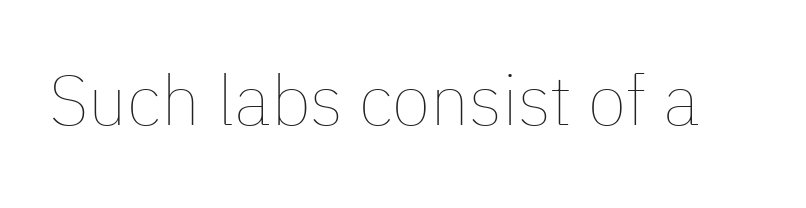
Look at the tracking — it's just the regular setting, nothing added. The letters advance in unequal steps, a hallmark of proportional type. Any mark beneath the type? The region is blank. This is not heavy type; no bold has been used. The lettering stays uniformly vertical, giving the passage a roman look.
